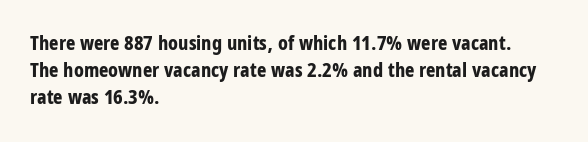
The image shows 20 px bold type, upright; set left-aligned, normal line spacing (1.34x), normal letter spacing, not underlined.
